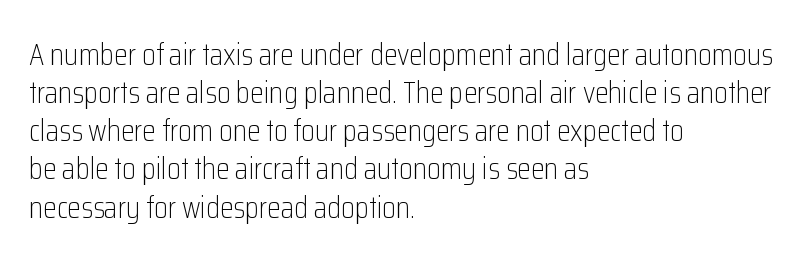
{"serif": "no", "italic": "no", "bold": "no", "weight": "light", "width": "condensed", "stroke_contrast": "low", "x_height": "medium", "monospaced": "no", "underline": "no", "align": "left", "line_spacing_ratio": 1.23, "letter_spacing": "normal", "letter_spacing_em": 0.0, "glyph_px": 31}
